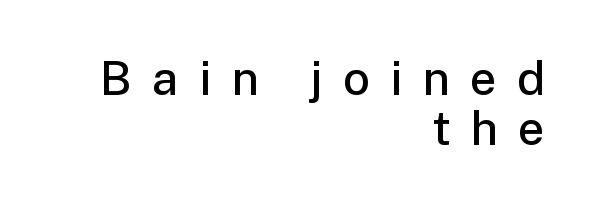
The image shows 47 px semibold sans-serif type, upright; set right-aligned, tight line spacing (1.07x), unusually wide letter spacing (+0.43 em), not underlined; low stroke contrast and a medium x-height.
